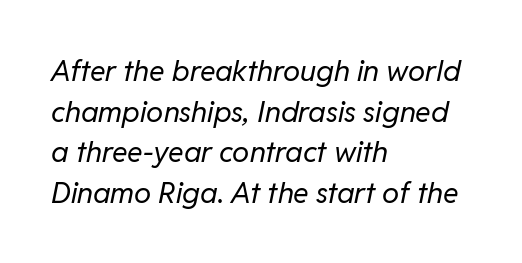
Q: Is the text bold? A: No.
Q: Is the text italic (slanted)? A: Yes, it leans right by about 11 degrees.
Q: Is the text underlined? A: No.
Q: How is the paragraph aligned? A: Left-aligned.
Q: Is the spacing between letters normal or unusually wide? A: Normal.
Q: Is the spacing between lines tight, normal or loose? A: Normal.
Q: Width (condensed, normal, or wide)? A: Normal.
Q: Stroke contrast? A: Low.
Q: x-height? A: Medium.
Q: Monospaced? A: No.
